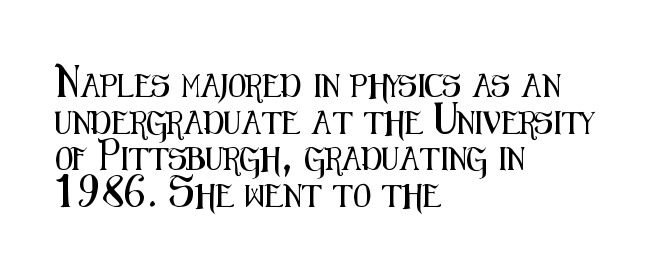
Q: Is the text italic (slanted)? A: No, it is upright.
Q: Is the text underlined? A: No.
Q: How is the paragraph aligned? A: Left-aligned.
Q: Is the spacing between letters normal or unusually wide? A: Normal.
Q: Is the spacing between lines tight, normal or loose? A: Normal.
